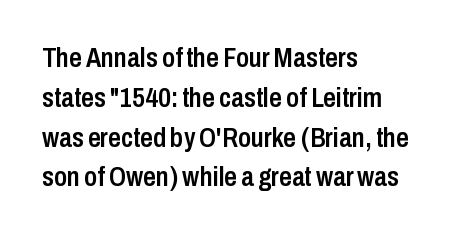
The image shows 28 px semibold, condensed sans-serif type, upright; set left-aligned, normal line spacing (1.42x), normal letter spacing, not underlined; low stroke contrast and a medium x-height.
